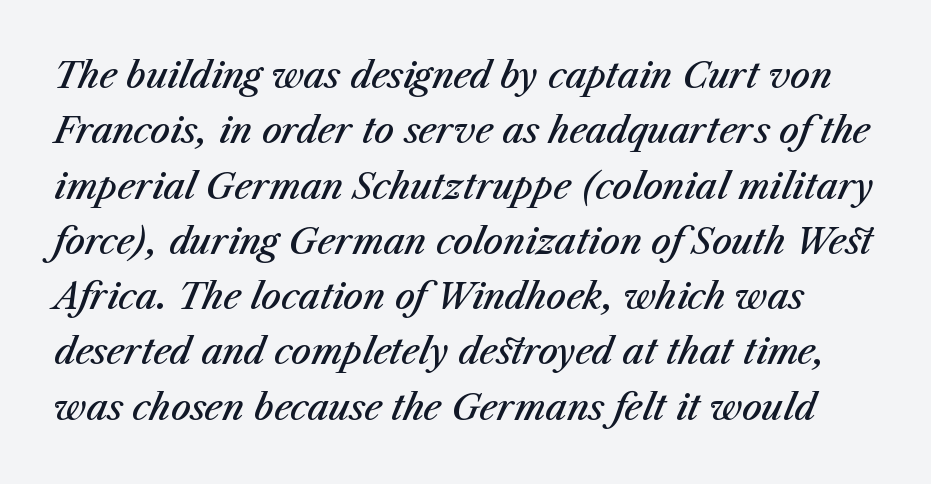
Anything drawn beneath the words? Only blank space. Between one letter and the next there's only the usual sliver of space. How heavy is the stroke? Medium-heavy — a semibold, shy of bold. This sample has the flowing, uneven cadence of proportional lettering. The glyphs look as if they've been sheared to an angle.
